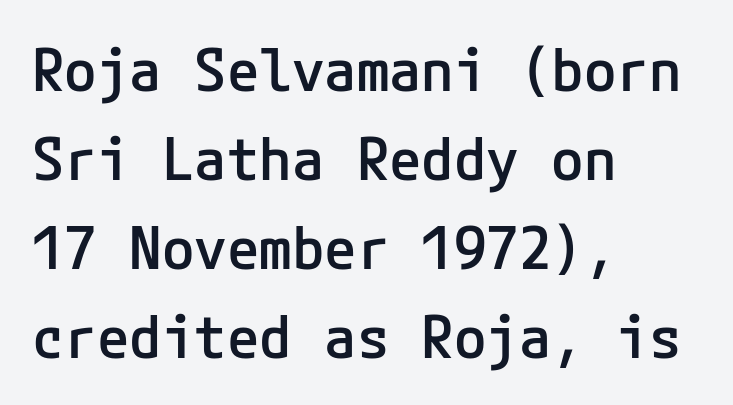
The image shows 59 px semibold sans-serif type, upright; set left-aligned, normal line spacing (1.51x), normal letter spacing, not underlined; low stroke contrast and a medium x-height.
